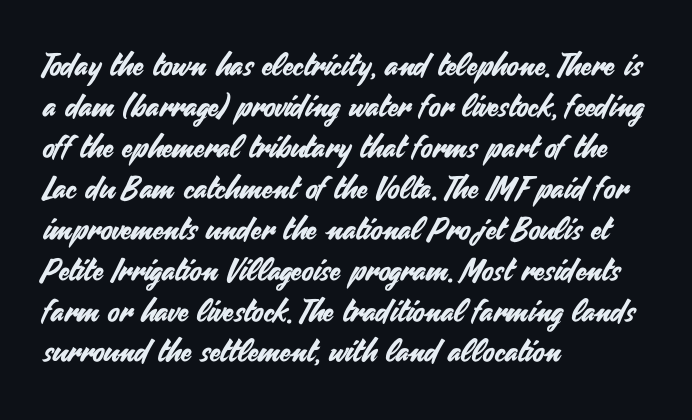
{"serif": "no", "width": "normal", "stroke_contrast": "medium", "x_height": "small", "monospaced": "no", "underline": "no", "align": "left", "line_spacing": "normal", "line_spacing_ratio": 1.32, "letter_spacing": "normal", "letter_spacing_em": 0.0, "glyph_px": 31}
